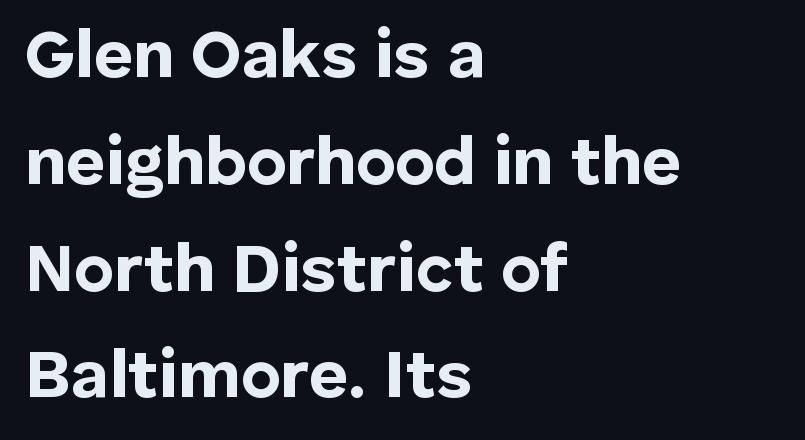
{"serif": "no", "italic": "no", "bold": "yes", "weight": "bold", "width": "normal", "stroke_contrast": "low", "x_height": "medium", "monospaced": "no", "underline": "no", "align": "left", "line_spacing": "normal", "line_spacing_ratio": 1.57, "letter_spacing": "normal", "letter_spacing_em": 0.0, "glyph_px": 68}
